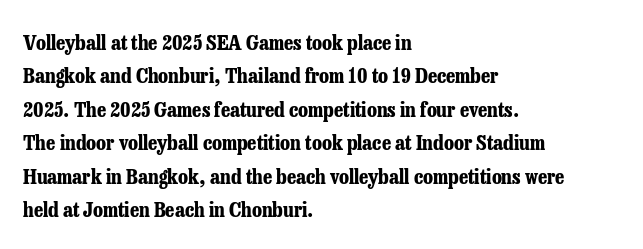
Q: Is the text bold? A: Yes.
Q: Is the text italic (slanted)? A: No, it is upright.
Q: Is the text underlined? A: No.
Q: How is the paragraph aligned? A: Left-aligned.
Q: Is the spacing between letters normal or unusually wide? A: Normal.
Q: Is the spacing between lines tight, normal or loose? A: Normal.
